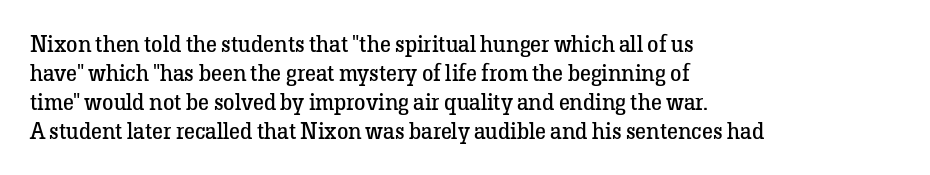
A typesetter would call this zero additional tracking. If you drew a line through each stem, it would be perfectly vertical. This block has exactly the height ordinary leading produces. Teacher's note: observe the even left margin — that is flush-left alignment. The area under the type is left untouched. This is not heavy type; no bold has been used.
